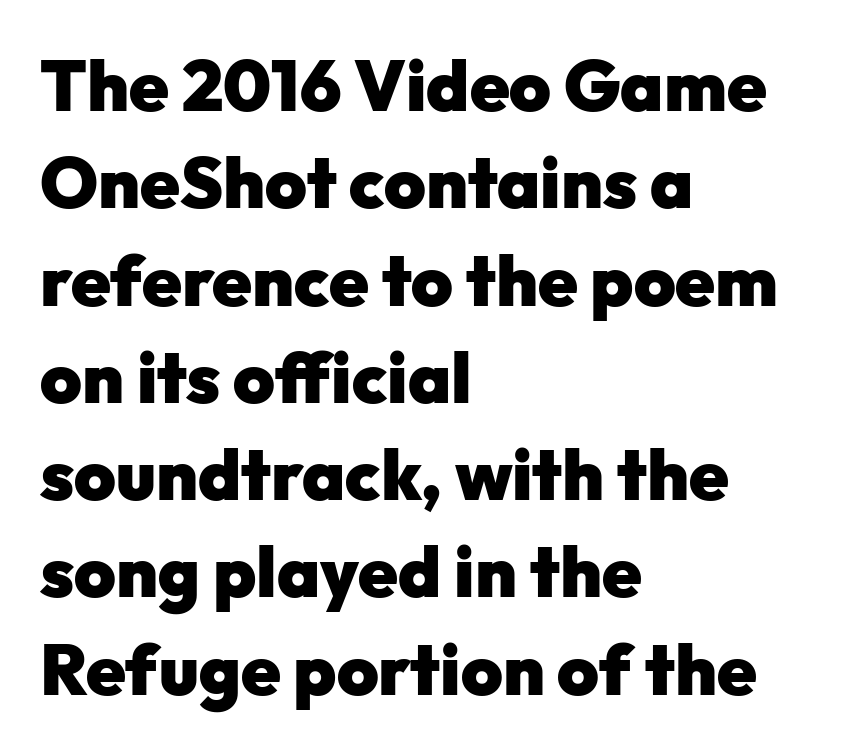
{"serif": "no", "italic": "no", "bold": "yes", "weight": "heavy", "width": "normal", "stroke_contrast": "low", "x_height": "medium", "monospaced": "no", "underline": "no", "align": "left", "line_spacing": "normal", "line_spacing_ratio": 1.37, "letter_spacing": "normal", "letter_spacing_em": 0.0, "glyph_px": 71}
